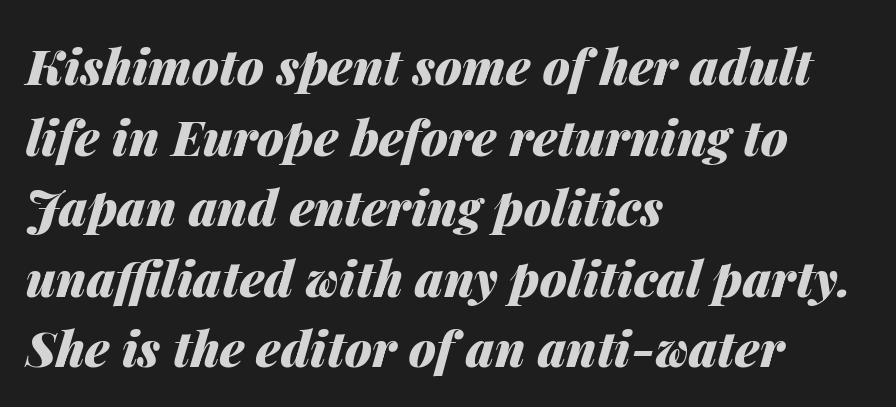
Q: Is the text bold? A: Yes.
Q: Is the text italic (slanted)? A: Yes, it leans right by about 14 degrees.
Q: Is the text underlined? A: No.
Q: How is the paragraph aligned? A: Left-aligned.
Q: Is the spacing between letters normal or unusually wide? A: Normal.
Q: Is the spacing between lines tight, normal or loose? A: Normal.
Q: Width (condensed, normal, or wide)? A: Normal.
Q: Stroke contrast? A: Medium.
Q: x-height? A: Medium.
Q: Monospaced? A: No.
